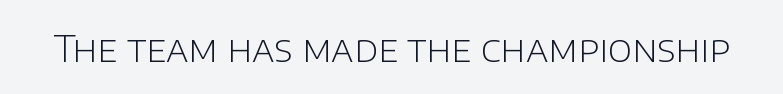
Q: Is the text bold? A: No.
Q: Is the text italic (slanted)? A: No, it is upright.
Q: Is the typeface a serif or a sans-serif typeface? A: Sans-serif.
Q: Is the text underlined? A: No.
Q: Is the spacing between letters normal or unusually wide? A: Normal.
Q: Width (condensed, normal, or wide)? A: Normal.
Q: Stroke contrast? A: Low.
Q: x-height? A: Large.
Q: Monospaced? A: No.
